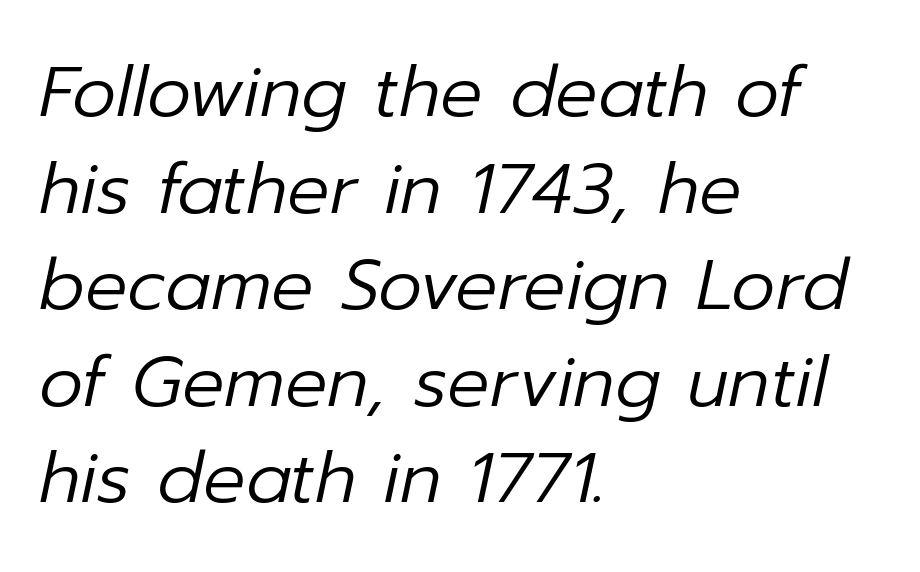
{"italic": "yes", "lean": "right", "slant_degrees": 12, "bold": "no", "weight": "regular", "width": "normal", "stroke_contrast": "low", "x_height": "medium", "monospaced": "no", "underline": "no", "align": "left", "line_spacing": "normal", "line_spacing_ratio": 1.38, "letter_spacing": "normal", "letter_spacing_em": 0.0, "glyph_px": 70}
